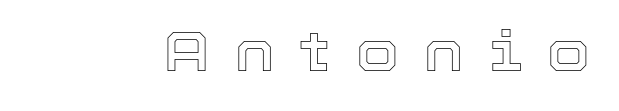
This sample has the flowing, uneven cadence of proportional lettering. Posture: upright roman. Characters follow at a spacing far wider than the type designer built in. Descenders hang freely into open space.
